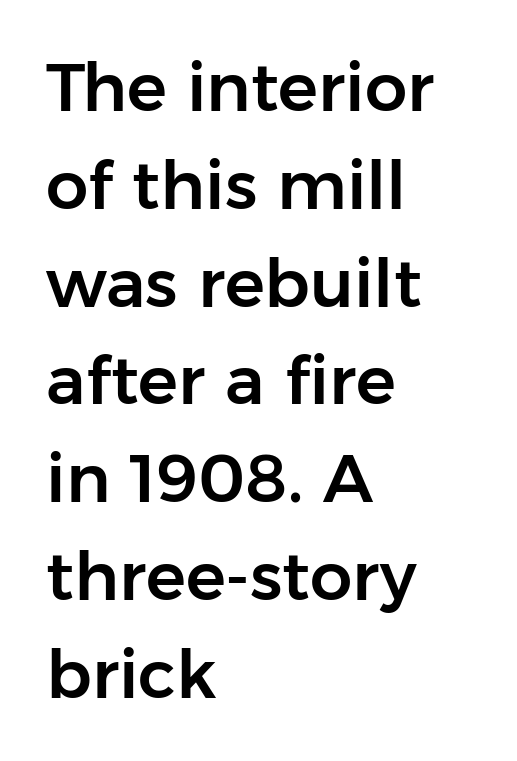
Check under the words: just untouched page. The compositor pushed each line to the left boundary. This sample keeps an unexceptional amount of space between lines. A typesetter would call this proportional, since set widths differ per character. If you drew a line through each stem, it would be perfectly vertical.
